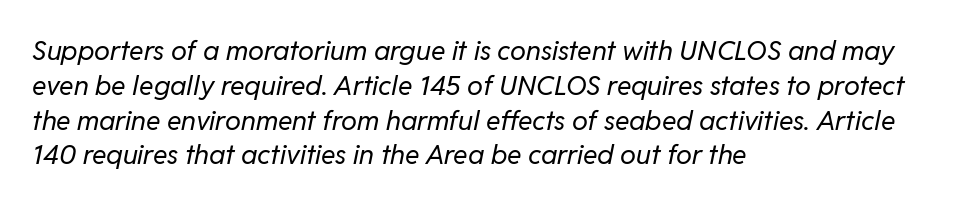
Words appear dense and cohesive because spacing is normal. Left-aligned paragraph, ragged on the right. Is the type heavy? It reads as light-to-regular instead. Leading: standard. Looking at the ascenders, they clearly lean.
